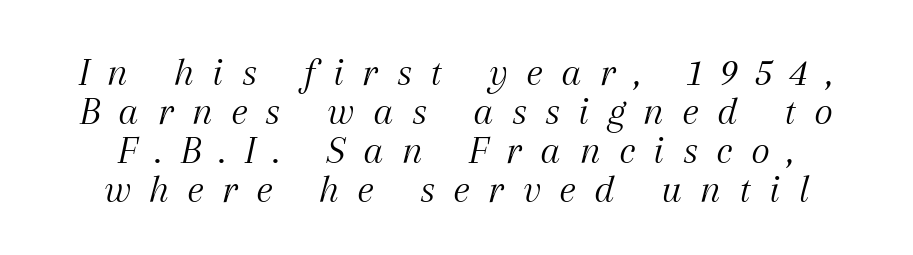
{"serif": "yes", "italic": "yes", "lean": "right", "slant_degrees": 12, "bold": "no", "weight": "light", "width": "normal", "stroke_contrast": "medium", "x_height": "medium", "monospaced": "no", "underline": "no", "line_spacing": "tight", "line_spacing_ratio": 0.95, "letter_spacing": "wide", "letter_spacing_em": 0.43, "glyph_px": 41}
